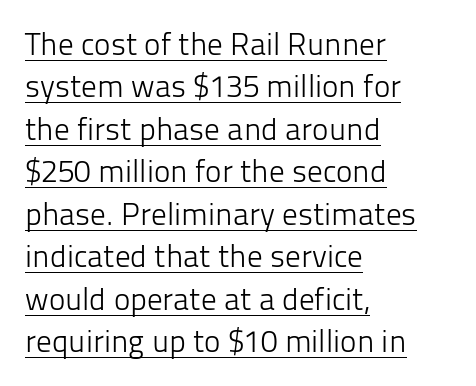
Q: Is the text bold? A: No.
Q: Is the text italic (slanted)? A: No, it is upright.
Q: Is the typeface a serif or a sans-serif typeface? A: Sans-serif.
Q: Is the text underlined? A: Yes.
Q: How is the paragraph aligned? A: Left-aligned.
Q: Is the spacing between letters normal or unusually wide? A: Normal.
Q: Is the spacing between lines tight, normal or loose? A: Normal.
Q: Width (condensed, normal, or wide)? A: Normal.
Q: Stroke contrast? A: Low.
Q: x-height? A: Medium.
Q: Monospaced? A: No.
